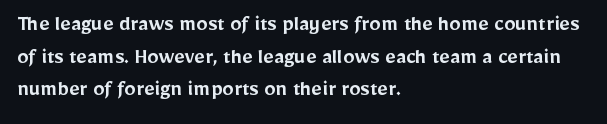
The image shows 23 px text type, upright; set left-aligned, normal line spacing (1.42x), normal letter spacing, not underlined.
